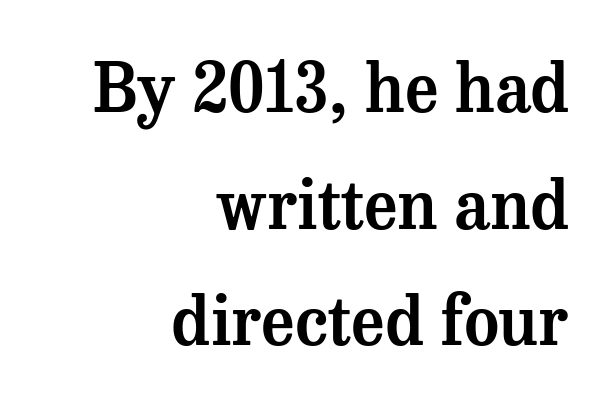
{"serif": "yes", "italic": "no", "width": "normal", "stroke_contrast": "medium", "x_height": "medium", "monospaced": "no", "underline": "no", "align": "right", "line_spacing_ratio": 1.74, "letter_spacing": "normal", "letter_spacing_em": 0.0, "glyph_px": 67}
